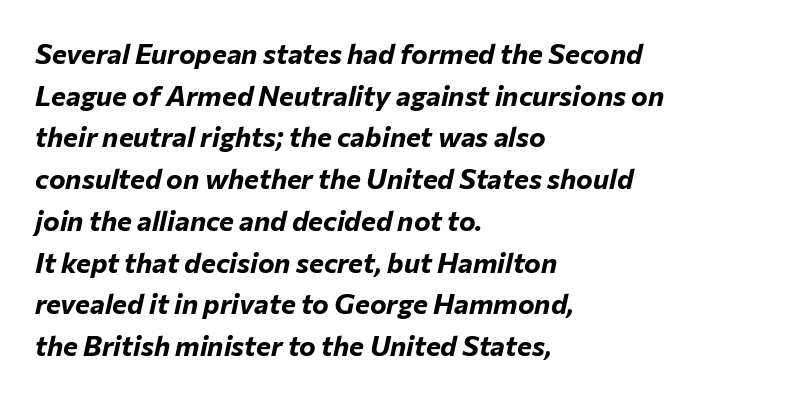
A typesetter would call this leading conventional body-copy spacing. The rendering uses natural spacing where letterforms have individual widths. The letters are slanted; this is an italic face. Standard letterfit; no display-style spreading of the glyphs. In terms of weight, the rendering is a true, heavy bold.
